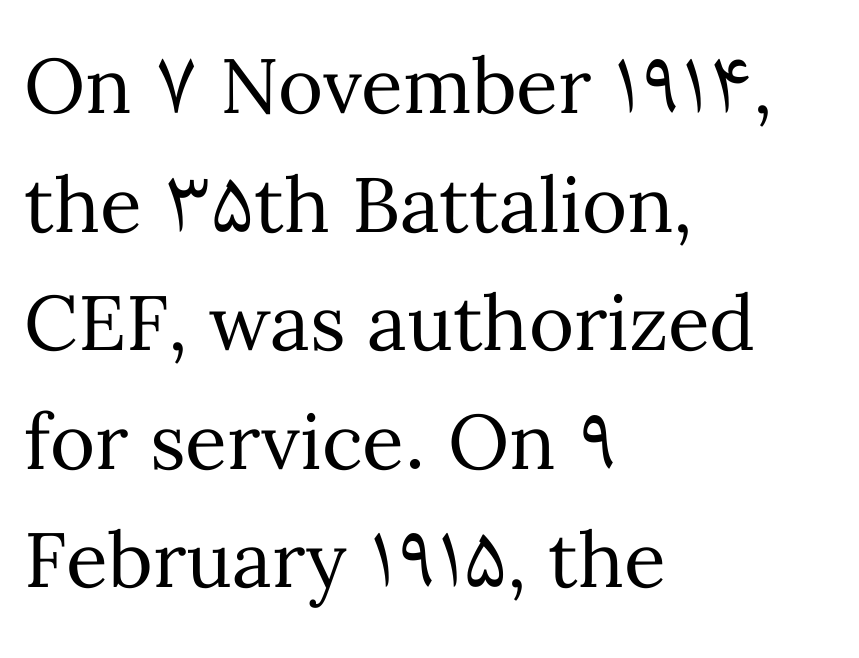
{"italic": "no", "bold": "no", "weight": "regular", "width": "normal", "stroke_contrast": "medium", "x_height": "medium", "monospaced": "no", "underline": "no", "align": "left", "line_spacing": "normal", "line_spacing_ratio": 1.54, "letter_spacing": "normal", "letter_spacing_em": 0.0, "glyph_px": 77}
